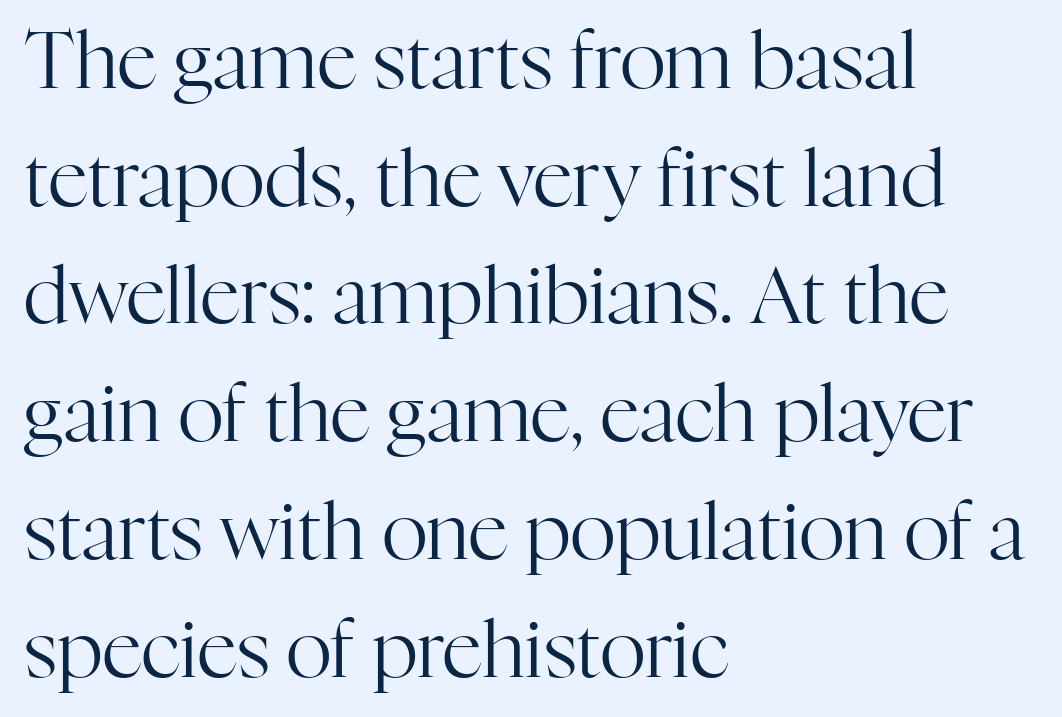
{"serif": "yes", "italic": "no", "bold": "no", "weight": "regular", "width": "normal", "stroke_contrast": "high", "x_height": "medium", "monospaced": "no", "underline": "no", "align": "left", "line_spacing": "normal", "line_spacing_ratio": 1.49, "letter_spacing": "normal", "letter_spacing_em": 0.0, "glyph_px": 79}
